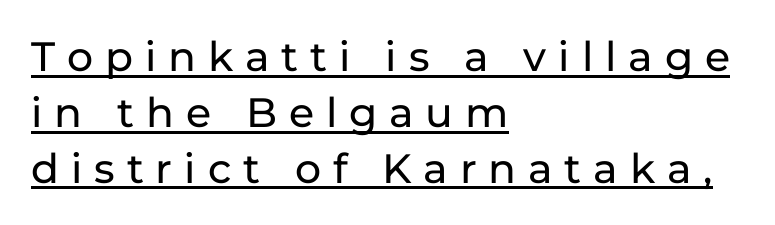
The image shows 41 px sans-serif type, upright; set left-aligned, normal line spacing (1.36x), unusually wide letter spacing (+0.29 em), underlined; low stroke contrast and a medium x-height.
